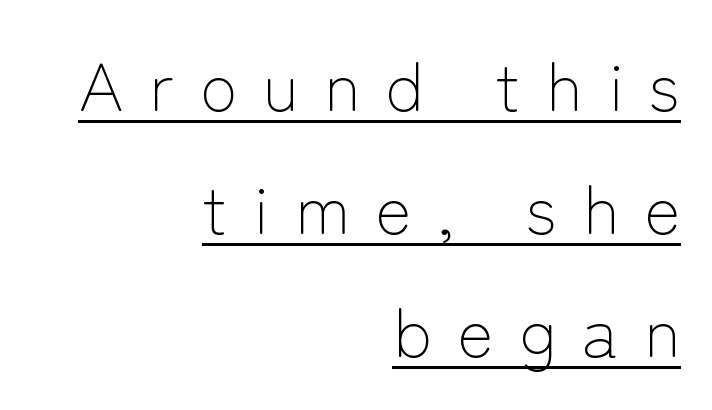
Short and long lines alike share a common ending point at right. The typography opts for an upright posture over an oblique one. Think of a printed novel: that variable character pitch is what you see here. Letterform terminals end flat and unadorned throughout the passage. The lettering is marked with a stroke running underneath it.
